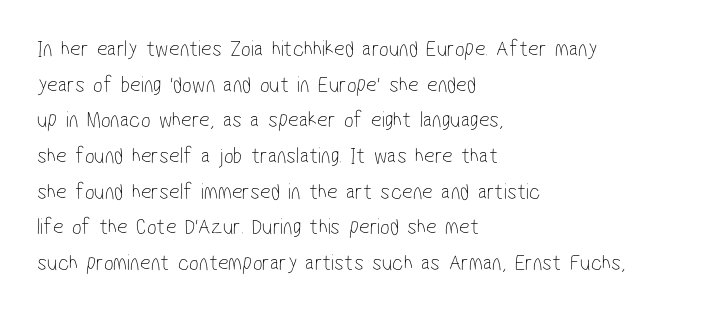
The image shows 23 px text type; set left-aligned, normal line spacing (1.55x), normal letter spacing, not underlined.
